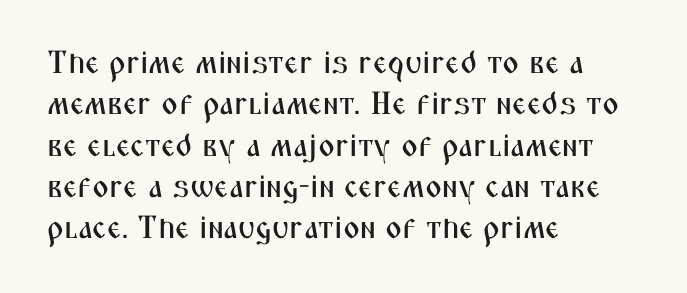
Does the leading feel generous? No, just average. These lines are rendered in a variable-pitch font. The lettering stays uniformly vertical, giving the passage a roman look. The foot of each line stays bare and open. Type style note: lacks serifs. The compositor pushed each line to the left boundary.
